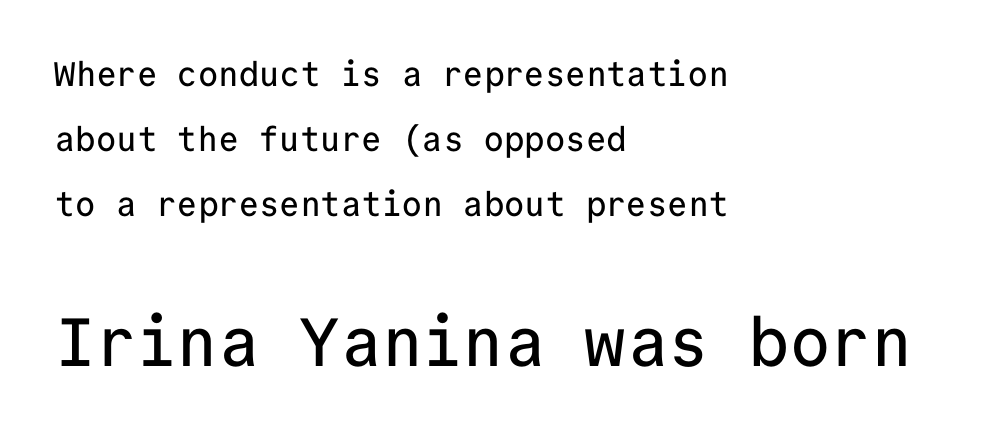
Q: Is the text italic (slanted)? A: No, it is upright.
Q: Is the typeface a serif or a sans-serif typeface? A: Sans-serif.
Q: Is the text underlined? A: No.
Q: How is the paragraph aligned? A: Left-aligned.
Q: Is the spacing between letters normal or unusually wide? A: Normal.
Q: Is the spacing between lines tight, normal or loose? A: Loose.
Q: Which block of text is set in a larger size, the first (top) or the second (bottom)? A: The second (bottom) one.
Q: Width (condensed, normal, or wide)? A: Normal.
Q: Stroke contrast? A: Low.
Q: x-height? A: Medium.
Q: Monospaced? A: Yes.
